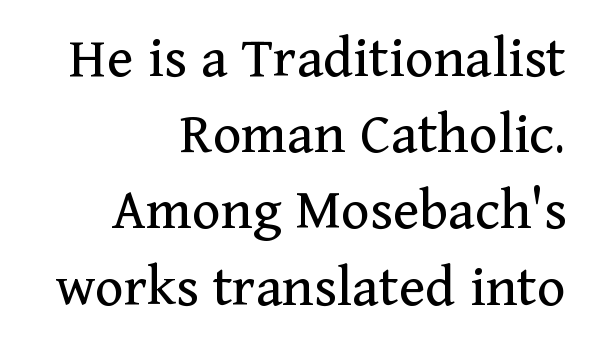
The image shows 61 px regular-weight serif type, upright; set right-aligned, normal line spacing (1.25x), normal letter spacing, not underlined; medium stroke contrast and a medium x-height.
